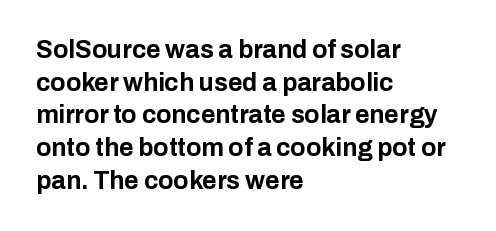
Q: Is the text bold? A: Yes.
Q: Is the text italic (slanted)? A: No, it is upright.
Q: Is the text underlined? A: No.
Q: How is the paragraph aligned? A: Left-aligned.
Q: Is the spacing between letters normal or unusually wide? A: Normal.
Q: Is the spacing between lines tight, normal or loose? A: Normal.
